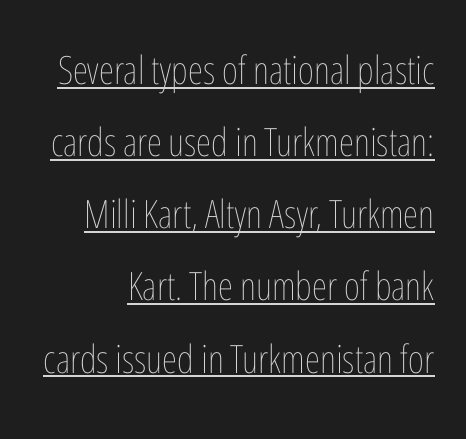
{"italic": "no", "bold": "no", "weight": "thin", "width": "condensed", "stroke_contrast": "low", "x_height": "medium", "monospaced": "no", "underline": "yes", "line_spacing_ratio": 1.85, "letter_spacing": "normal", "letter_spacing_em": 0.0, "glyph_px": 39}
